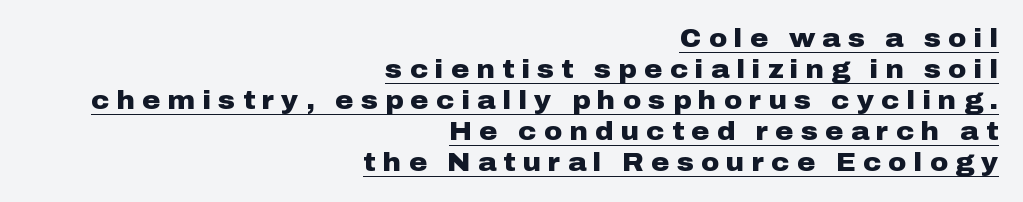
The image shows 25 px bold type, upright; set right-aligned, line spacing 1.24x, unusually wide letter spacing (+0.29 em), underlined.
